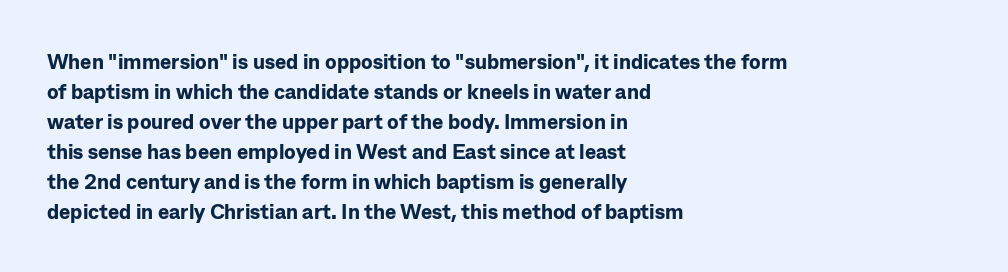
Q: Is the text bold? A: Yes.
Q: Is the text italic (slanted)? A: No, it is upright.
Q: Is the text underlined? A: No.
Q: How is the paragraph aligned? A: Left-aligned.
Q: Is the spacing between letters normal or unusually wide? A: Normal.
Q: Is the spacing between lines tight, normal or loose? A: Normal.
